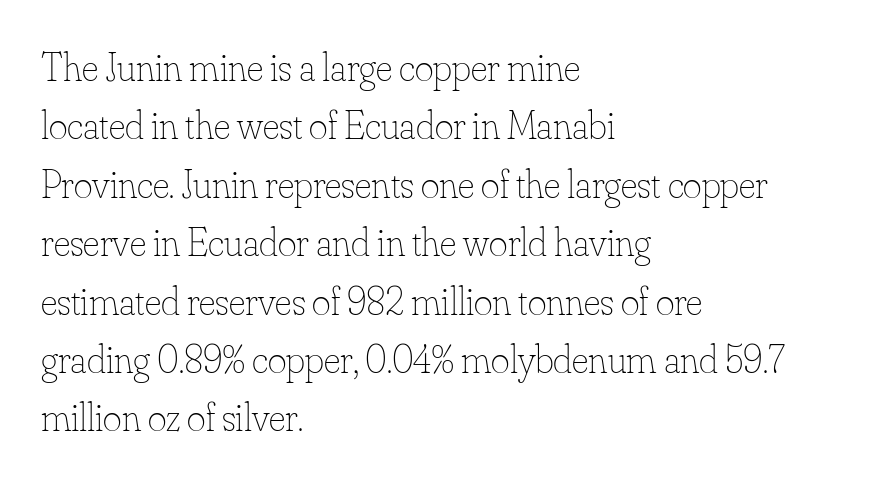
The image shows 40 px thin type, upright; set left-aligned, normal line spacing (1.46x), normal letter spacing, not underlined; low stroke contrast and a small x-height.
